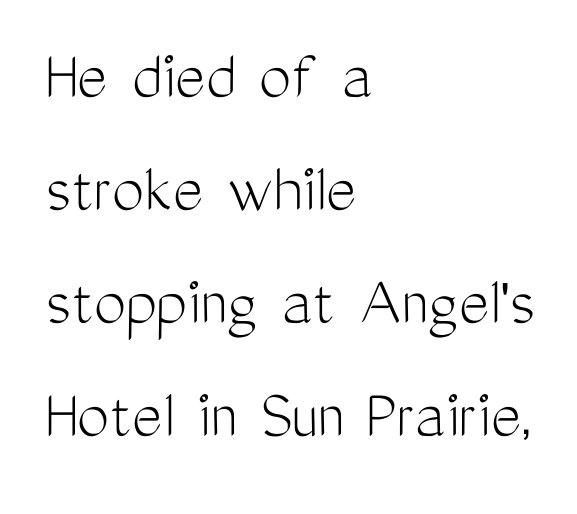
Q: Is the text bold? A: No.
Q: Is the text italic (slanted)? A: No, it is upright.
Q: Is the typeface a serif or a sans-serif typeface? A: Sans-serif.
Q: Is the text underlined? A: No.
Q: How is the paragraph aligned? A: Left-aligned.
Q: Is the spacing between letters normal or unusually wide? A: Normal.
Q: Is the spacing between lines tight, normal or loose? A: Normal.
Q: Width (condensed, normal, or wide)? A: Condensed.
Q: Stroke contrast? A: Medium.
Q: x-height? A: Medium.
Q: Monospaced? A: No.
